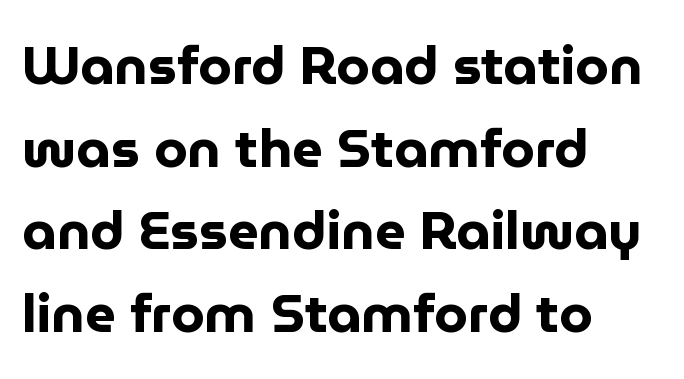
Q: Is the text bold? A: Yes.
Q: Is the text italic (slanted)? A: No, it is upright.
Q: Is the typeface a serif or a sans-serif typeface? A: Sans-serif.
Q: Is the text underlined? A: No.
Q: How is the paragraph aligned? A: Left-aligned.
Q: Is the spacing between letters normal or unusually wide? A: Normal.
Q: Is the spacing between lines tight, normal or loose? A: Normal.
Q: Width (condensed, normal, or wide)? A: Normal.
Q: Stroke contrast? A: Low.
Q: x-height? A: Medium.
Q: Monospaced? A: No.
